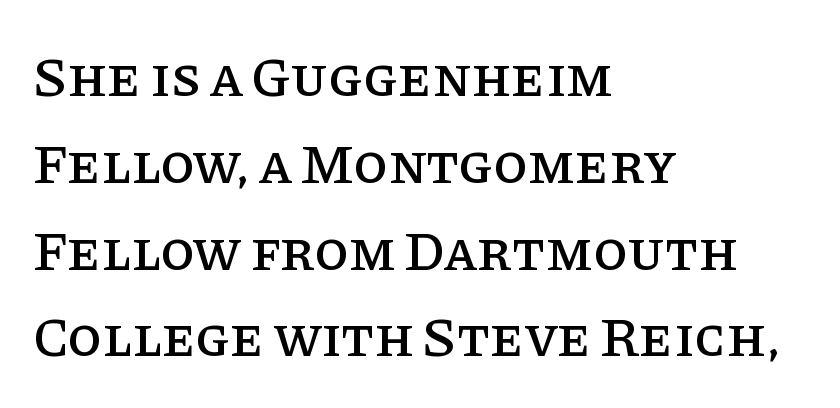
Descenders are the only things crossing below the line. The letters stand straight up with perfectly vertical stems. This rendering uses left alignment, leaving the right contour irregular. Note the varied advance widths — an 'i' is clearly narrower than an 'm'.
